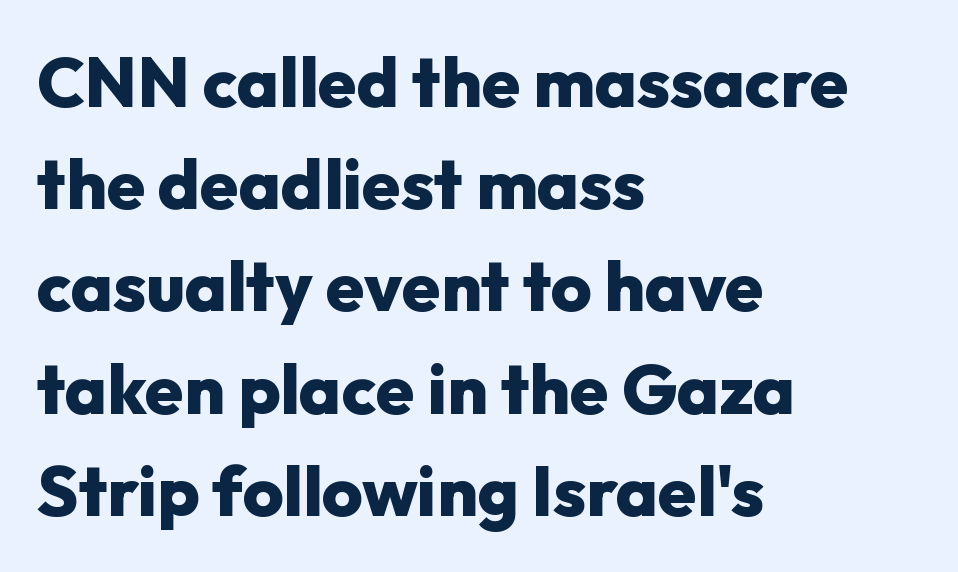
Descenders hang freely into open space. The glyphs have the mass of a bold cut. Note the varied advance widths — an 'i' is clearly narrower than an 'm'. The face used here is rendered with its standard letterfit.
